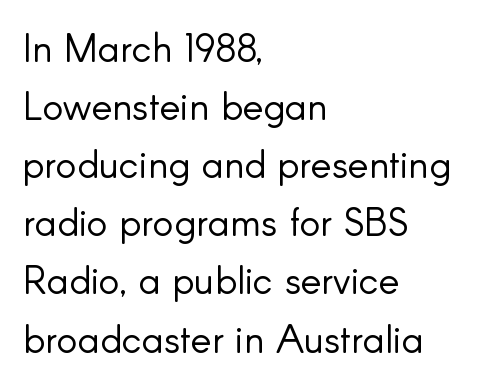
Q: Is the text bold? A: No.
Q: Is the text italic (slanted)? A: No, it is upright.
Q: Is the typeface a serif or a sans-serif typeface? A: Sans-serif.
Q: Is the text underlined? A: No.
Q: How is the paragraph aligned? A: Left-aligned.
Q: Is the spacing between letters normal or unusually wide? A: Normal.
Q: Is the spacing between lines tight, normal or loose? A: Normal.
Q: Width (condensed, normal, or wide)? A: Normal.
Q: Stroke contrast? A: Low.
Q: x-height? A: Small.
Q: Monospaced? A: No.
